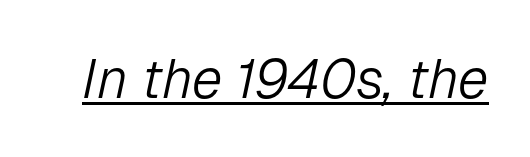
{"italic": "yes", "lean": "right", "slant_degrees": 12, "bold": "no", "weight": "light", "width": "normal", "stroke_contrast": "low", "x_height": "medium", "monospaced": "no", "underline": "yes", "letter_spacing": "normal", "letter_spacing_em": 0.0, "glyph_px": 55}
